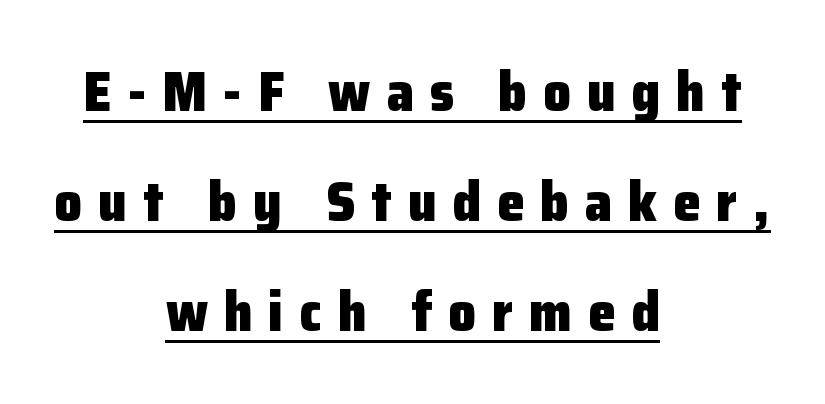
The image shows 55 px heavy sans-serif type, upright; set centered, loose line spacing (2.0x), unusually wide letter spacing (+0.29 em), underlined; low stroke contrast and a medium x-height.
